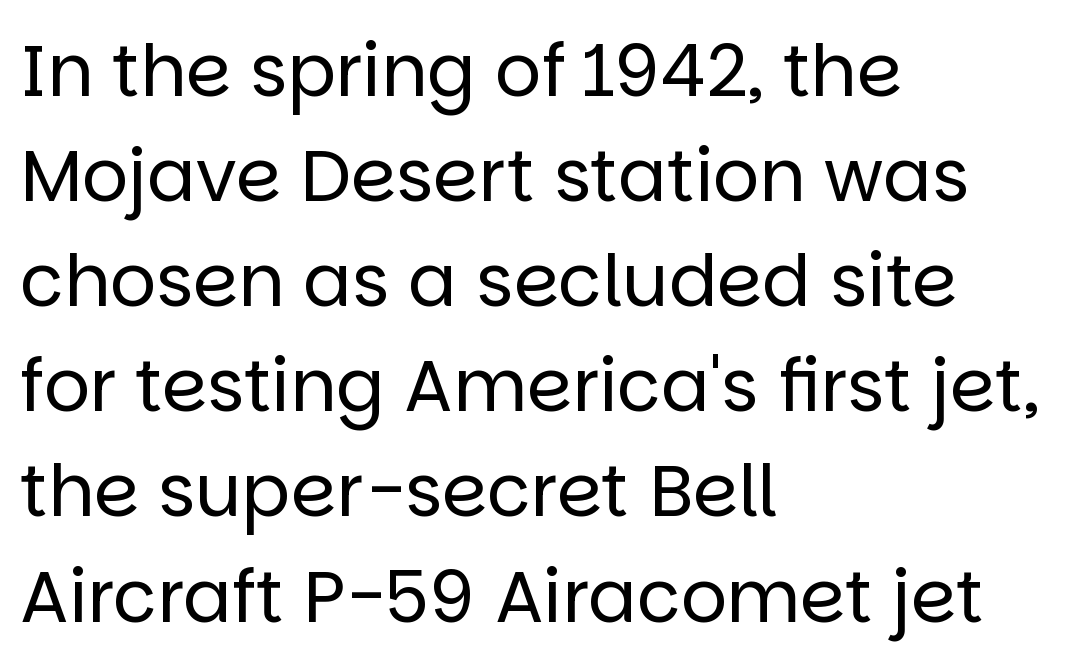
This is roman type, the default non-slanted kind. The letterforms sit shoulder to shoulder at normal distance. The paragraph shown leans on its left margin. Varying glyph widths throughout — classic text-font behaviour. The rendering shows plain stroke endings on the letterforms — a sans-serif design. Vertical stems look standard width or narrower in stroke.
